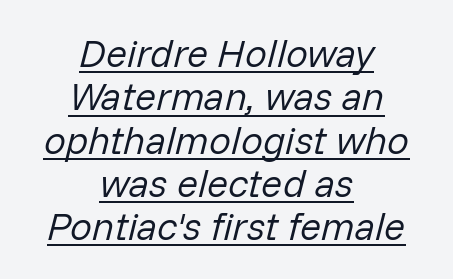
{"italic": "yes", "lean": "right", "slant_degrees": 14, "bold": "no", "weight": "regular", "width": "normal", "stroke_contrast": "low", "x_height": "medium", "monospaced": "no", "underline": "yes", "align": "center", "line_spacing": "tight", "line_spacing_ratio": 1.11, "letter_spacing": "normal", "letter_spacing_em": 0.0, "glyph_px": 39}
